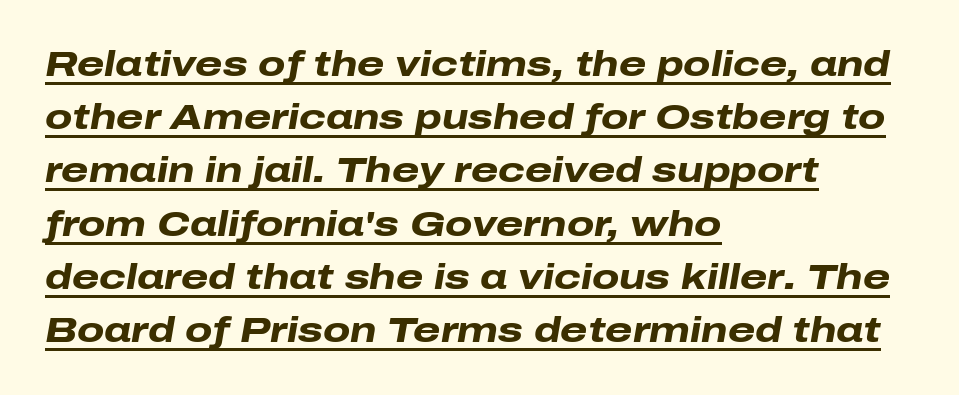
The image shows 35 px heavy, wide type, italic (leaning right); set left-aligned, normal line spacing (1.52x), normal letter spacing, underlined; low stroke contrast and a medium x-height.
